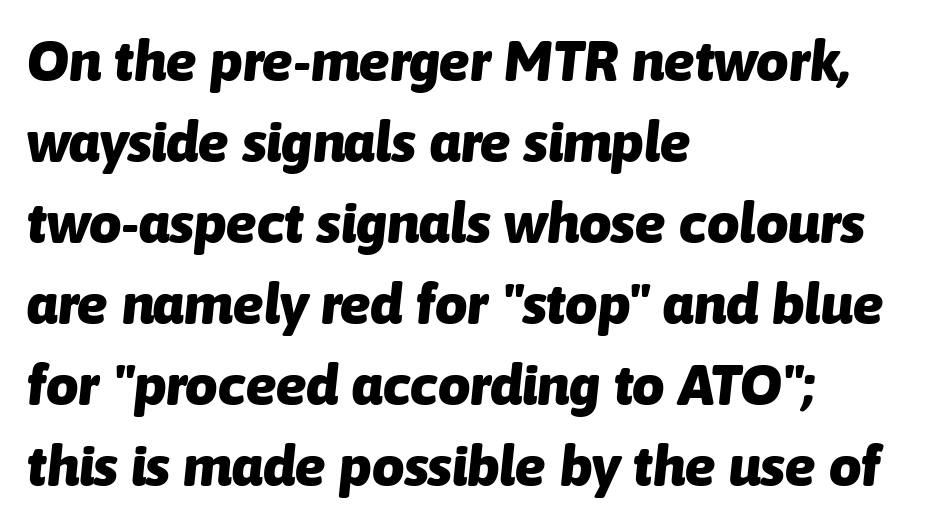
A typesetter would call this zero additional tracking. Students, observe: this is what conventionally led text looks like. The passage is arranged the way most books set body copy — flush left. Pretty heavy lettering here — definitely bold.
